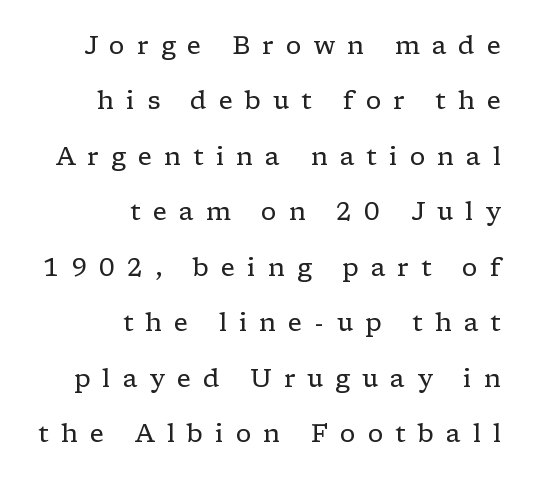
The face looks like a standard text weight, possibly lighter. Quick note: underline off. Notice the wide empty band between every row — that's loose leading. The line texture is sparse and dotted thanks to wide tracking.
